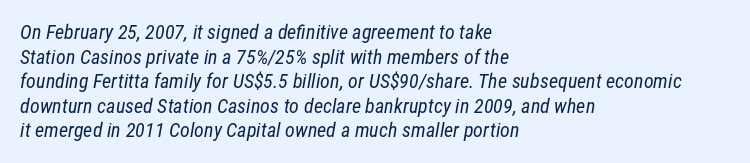
Q: Is the text bold? A: No.
Q: Is the text underlined? A: No.
Q: How is the paragraph aligned? A: Left-aligned.
Q: Is the spacing between letters normal or unusually wide? A: Normal.
